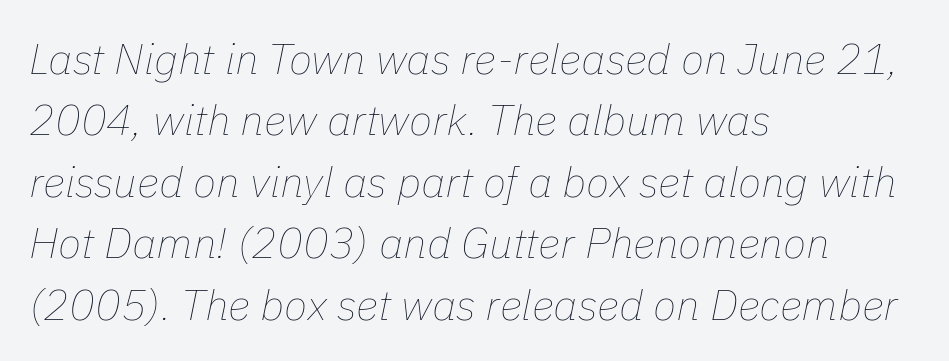
The typesetting does not lean heavy: it is not bold. You could not count columns in this text — the font is proportionally spaced. The letterforms sit shoulder to shoulder at normal distance. Notice how the stems are inclined rather than vertical — that's the hallmark of italics. The passage shown is not underscored anywhere.
